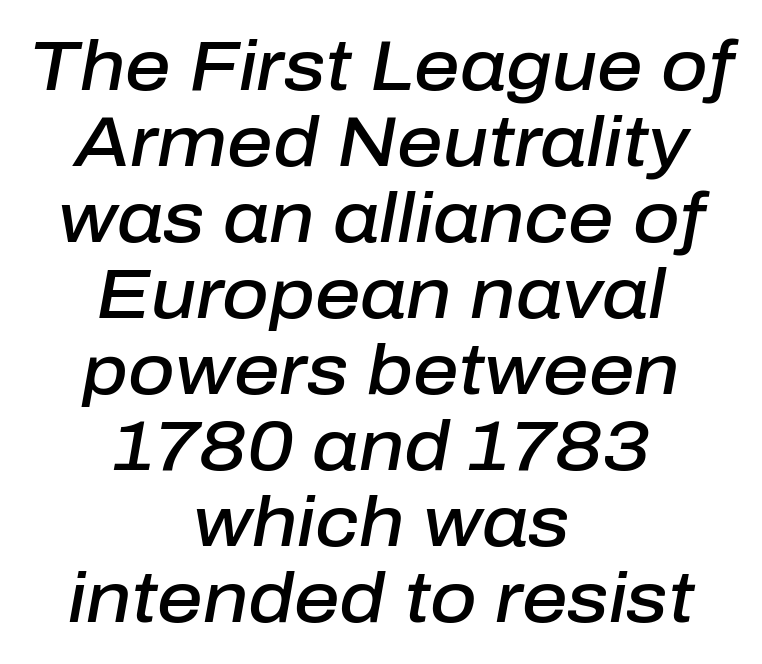
Q: Is the text bold? A: Semi-bold.
Q: Is the text italic (slanted)? A: Yes, it leans right by about 10 degrees.
Q: Is the text underlined? A: No.
Q: How is the paragraph aligned? A: Centered.
Q: Is the spacing between letters normal or unusually wide? A: Normal.
Q: Is the spacing between lines tight, normal or loose? A: Tight.
Q: Width (condensed, normal, or wide)? A: Normal.
Q: Stroke contrast? A: Low.
Q: x-height? A: Medium.
Q: Monospaced? A: No.
